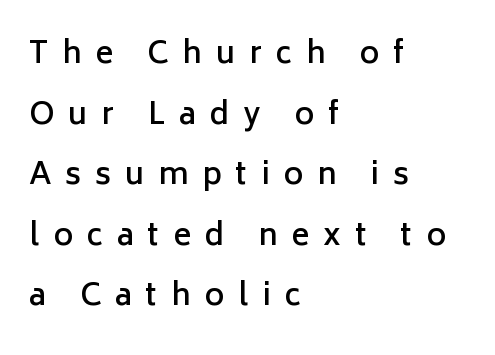
{"serif": "no", "italic": "no", "bold": "semi", "weight": "semibold", "width": "normal", "stroke_contrast": "low", "x_height": "medium", "monospaced": "no", "underline": "no", "align": "left", "line_spacing": "loose", "line_spacing_ratio": 2.02, "letter_spacing": "wide", "letter_spacing_em": 0.46, "glyph_px": 30}
